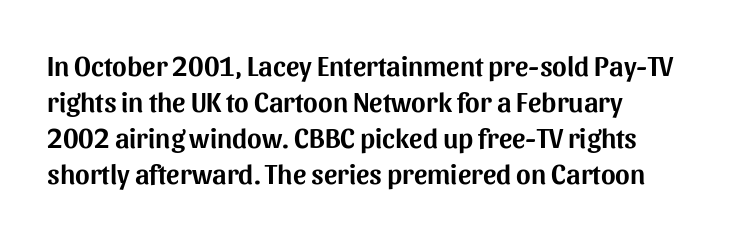
The glyphs are unaccompanied by any horizontal stroke below them. The axis of the letterforms is exactly vertical. The space between consecutive lines is moderate. The typeface chosen for these lines omits serifs.
